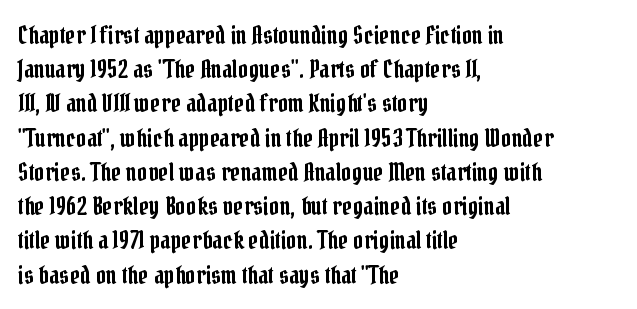
The lettering holds an erect, upright posture throughout. Nobody drew a line under any word here. This rendering uses left alignment, leaving the right contour irregular. Each new line begins a customary step beneath the previous one. Students, note that the glyphs here touch the page at normal intervals.
